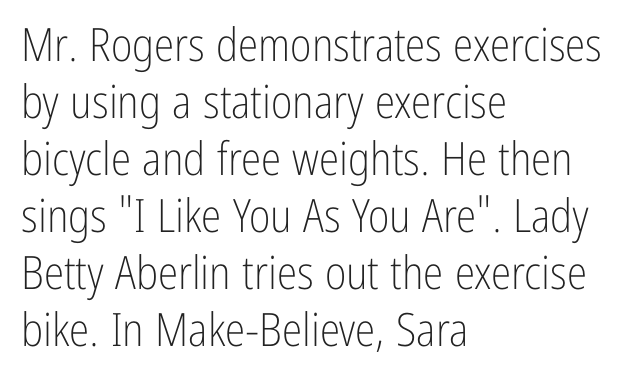
Q: Is the text bold? A: No.
Q: Is the text italic (slanted)? A: No, it is upright.
Q: Is the typeface a serif or a sans-serif typeface? A: Sans-serif.
Q: Is the text underlined? A: No.
Q: How is the paragraph aligned? A: Left-aligned.
Q: Is the spacing between letters normal or unusually wide? A: Normal.
Q: Width (condensed, normal, or wide)? A: Condensed.
Q: Stroke contrast? A: Low.
Q: x-height? A: Medium.
Q: Monospaced? A: No.
